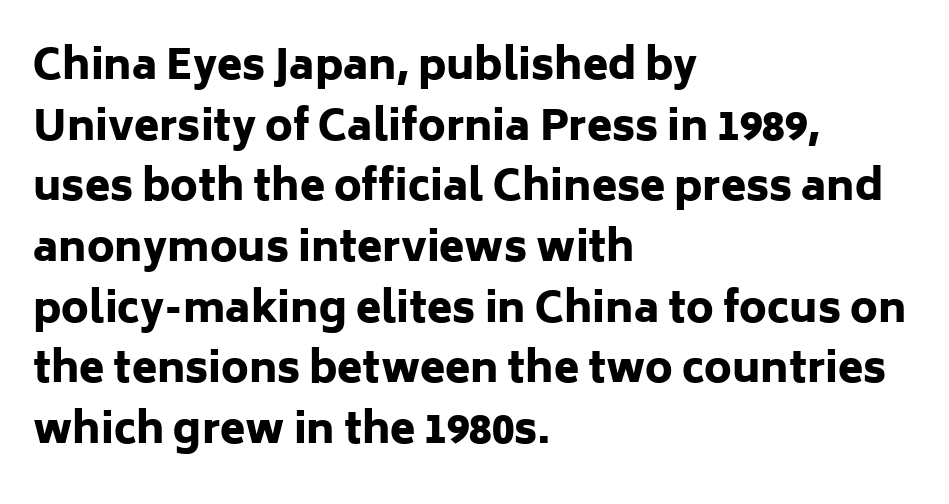
{"serif": "no", "italic": "no", "bold": "yes", "weight": "heavy", "width": "normal", "stroke_contrast": "low", "x_height": "medium", "monospaced": "no", "underline": "no", "align": "left", "line_spacing": "normal", "line_spacing_ratio": 1.48, "letter_spacing": "normal", "letter_spacing_em": 0.0, "glyph_px": 41}
